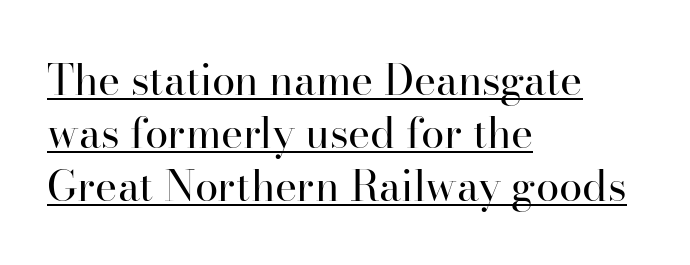
{"serif": "yes", "italic": "no", "bold": "no", "weight": "regular", "width": "normal", "stroke_contrast": "high", "x_height": "small", "monospaced": "no", "underline": "yes", "align": "left", "line_spacing": "normal", "line_spacing_ratio": 1.26, "letter_spacing": "normal", "letter_spacing_em": 0.0, "glyph_px": 42}
